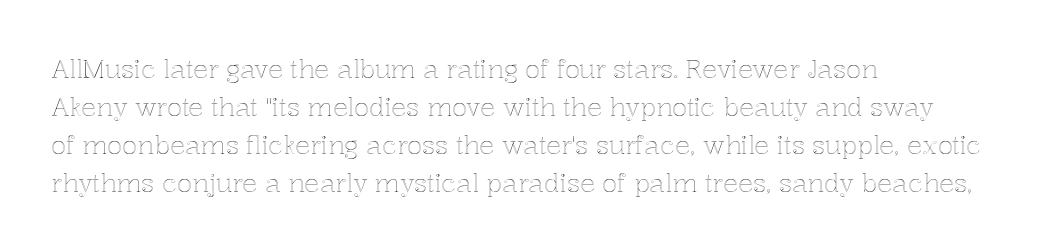
{"italic": "no", "underline": "no", "align": "left", "line_spacing": "normal", "line_spacing_ratio": 1.52, "letter_spacing": "normal", "letter_spacing_em": 0.0, "glyph_px": 25}
